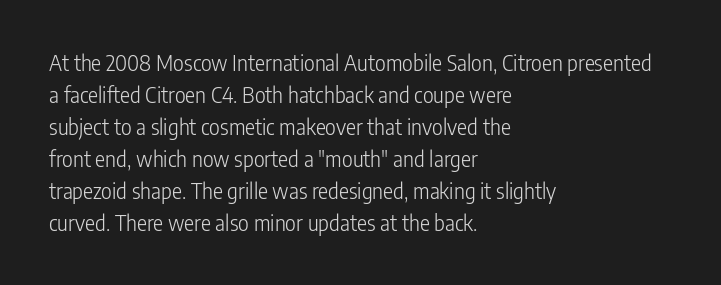
Vertical strokes here are truly vertical. The paragraph has a hard left edge and a soft right edge. The rendering uses a moderate line-height, typical for paragraphs. The cut favours lightness, reaching ordinary text weight at its darkest.
